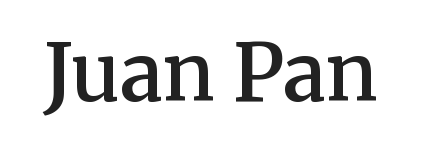
The image shows 79 px semibold serif type, upright; set normal letter spacing, not underlined; medium stroke contrast and a medium x-height.
